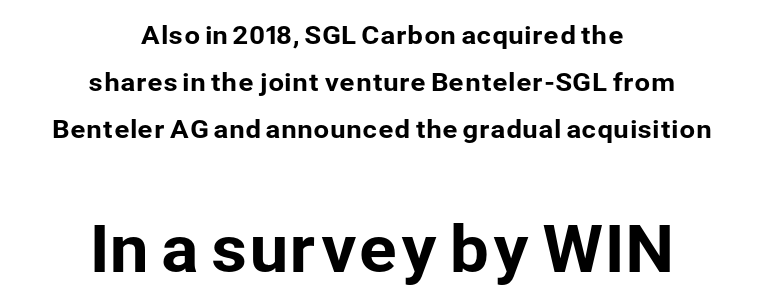
The image shows 63 px sans-serif type, upright; set centered, line spacing 1.89x, normal letter spacing, not underlined; the second (bottom) block is 2.52x larger; low stroke contrast and a medium x-height.
